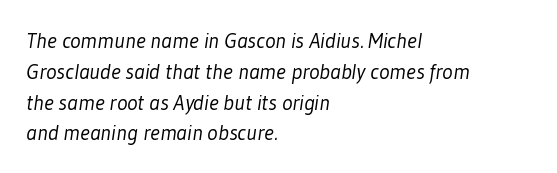
The image shows 22 px text type; set left-aligned, normal line spacing (1.4x), normal letter spacing, not underlined.
